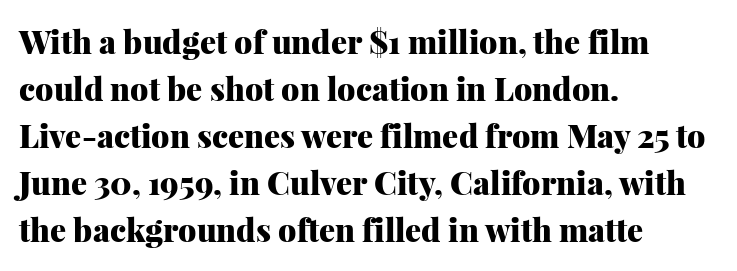
The image shows 32 px heavy serif type, upright; set left-aligned, normal line spacing (1.47x), normal letter spacing, not underlined; medium stroke contrast and a medium x-height.
